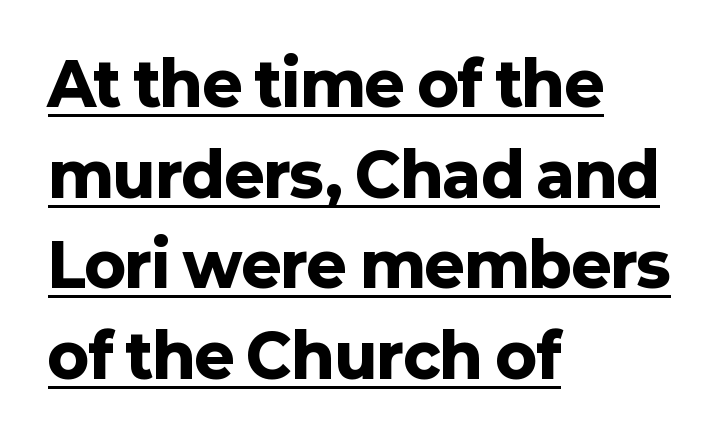
Q: Is the text bold? A: Yes.
Q: Is the text italic (slanted)? A: No, it is upright.
Q: Is the typeface a serif or a sans-serif typeface? A: Sans-serif.
Q: Is the text underlined? A: Yes.
Q: How is the paragraph aligned? A: Left-aligned.
Q: Is the spacing between letters normal or unusually wide? A: Normal.
Q: Is the spacing between lines tight, normal or loose? A: Normal.
Q: Width (condensed, normal, or wide)? A: Normal.
Q: Stroke contrast? A: Low.
Q: x-height? A: Medium.
Q: Monospaced? A: No.
